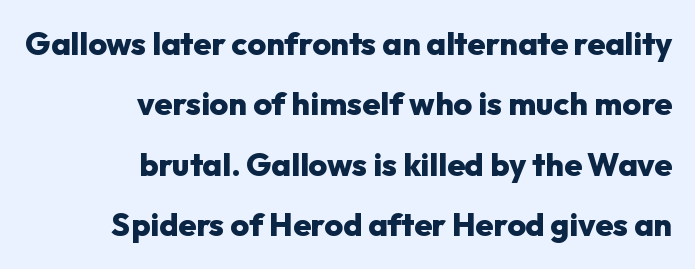
The image shows 32 px heavy sans-serif type, upright; set right-aligned, line spacing 1.89x, normal letter spacing, not underlined; low stroke contrast and a medium x-height.
